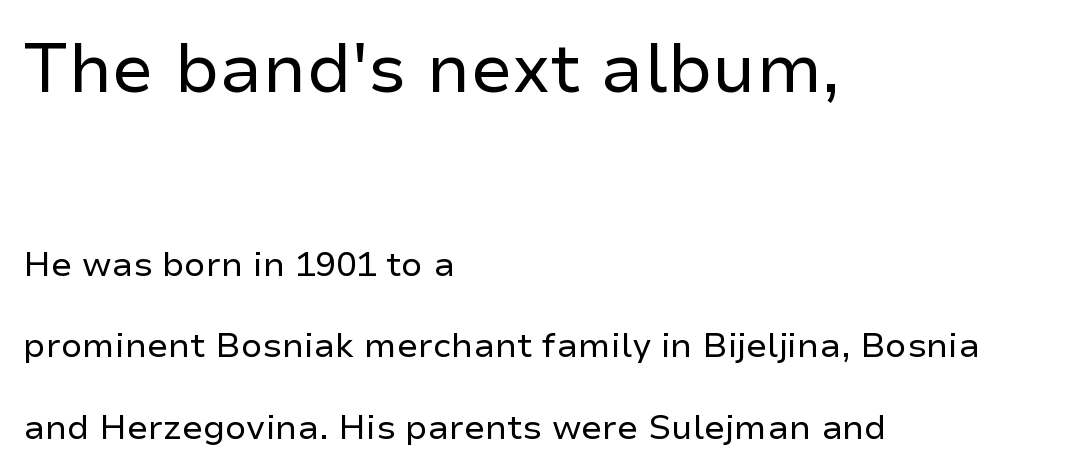
{"serif": "no", "italic": "no", "bold": "no", "weight": "regular", "width": "normal", "stroke_contrast": "low", "x_height": "medium", "monospaced": "no", "underline": "no", "align": "left", "line_spacing": "loose", "line_spacing_ratio": 2.4, "letter_spacing": "normal", "letter_spacing_em": 0.0, "larger_block": "first", "size_ratio": 2.0, "glyph_px": 68}
